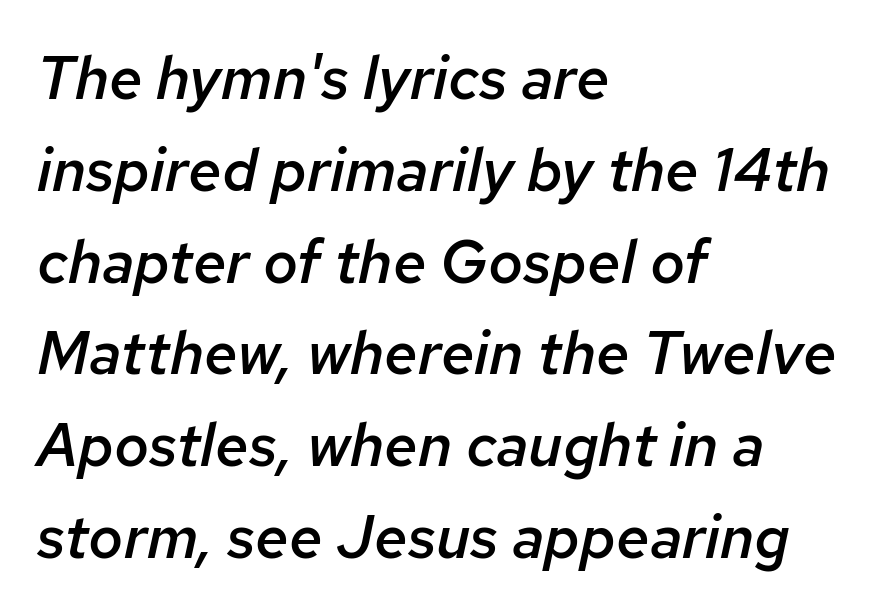
{"italic": "yes", "lean": "right", "slant_degrees": 12, "bold": "semi", "weight": "semibold", "width": "normal", "stroke_contrast": "low", "x_height": "medium", "monospaced": "no", "underline": "no", "align": "left", "line_spacing": "normal", "line_spacing_ratio": 1.53, "letter_spacing": "normal", "letter_spacing_em": 0.0, "glyph_px": 60}
